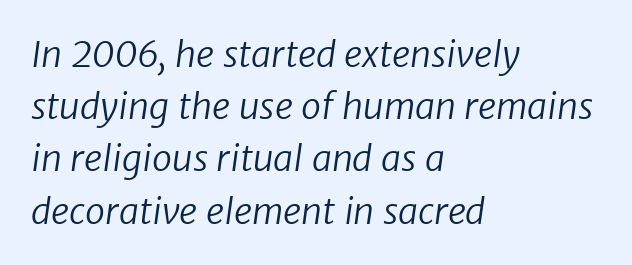
{"serif": "no", "bold": "no", "weight": "regular", "width": "normal", "stroke_contrast": "low", "x_height": "medium", "monospaced": "no", "underline": "no", "align": "left", "line_spacing": "normal", "line_spacing_ratio": 1.45, "letter_spacing": "normal", "letter_spacing_em": 0.0, "glyph_px": 36}
